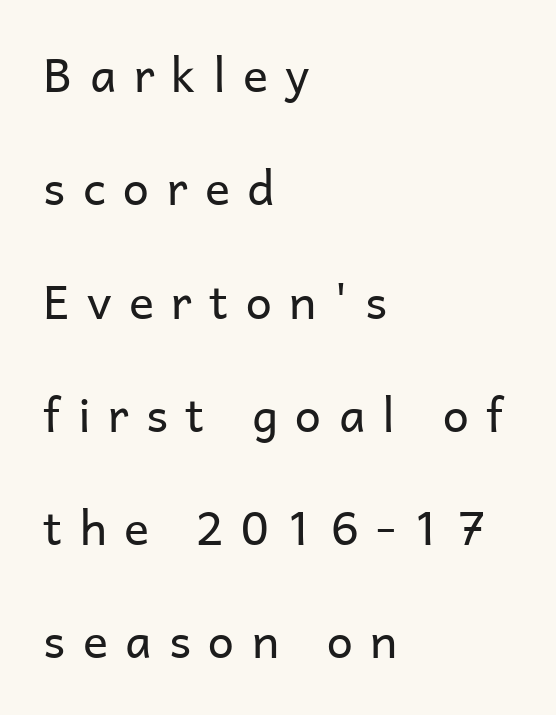
{"serif": "no", "italic": "no", "bold": "no", "weight": "regular", "width": "normal", "stroke_contrast": "low", "x_height": "medium", "monospaced": "no", "underline": "no", "align": "left", "line_spacing": "loose", "line_spacing_ratio": 2.41, "letter_spacing": "wide", "letter_spacing_em": 0.37, "glyph_px": 47}
